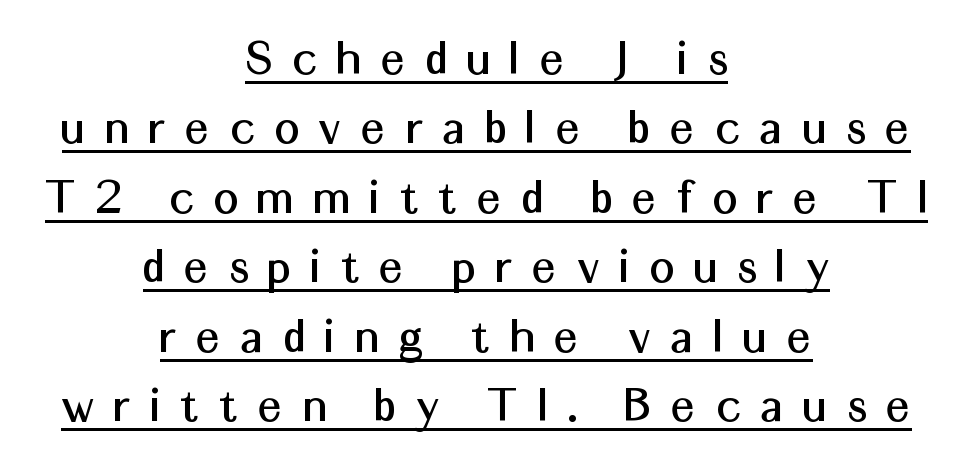
{"serif": "no", "italic": "no", "width": "normal", "stroke_contrast": "medium", "x_height": "medium", "monospaced": "no", "underline": "yes", "align": "center", "line_spacing": "normal", "line_spacing_ratio": 1.31, "letter_spacing": "wide", "letter_spacing_em": 0.39, "glyph_px": 53}
